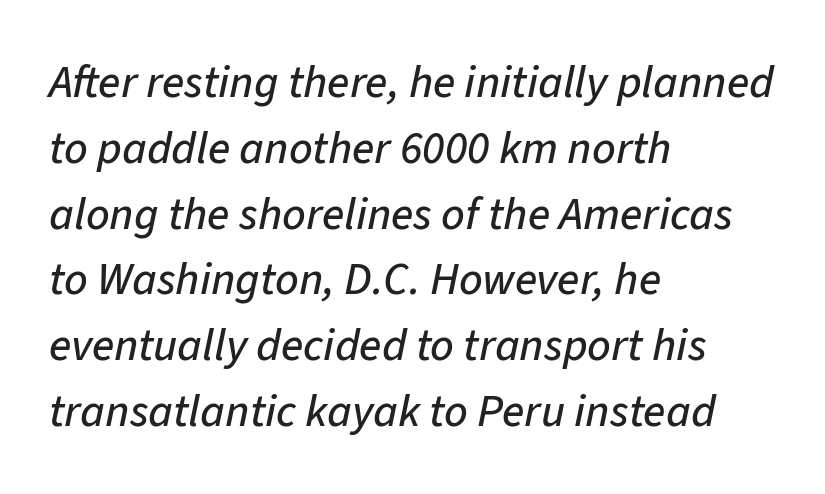
Does the leading feel generous? No, just average. The letterforms sit shoulder to shoulder at normal distance. Would a proofreader flag this as italicized? Yes. The space beneath each line is pristine and unruled. The letters advance in unequal steps, a hallmark of proportional type. Line starts are locked; line ends wander.
